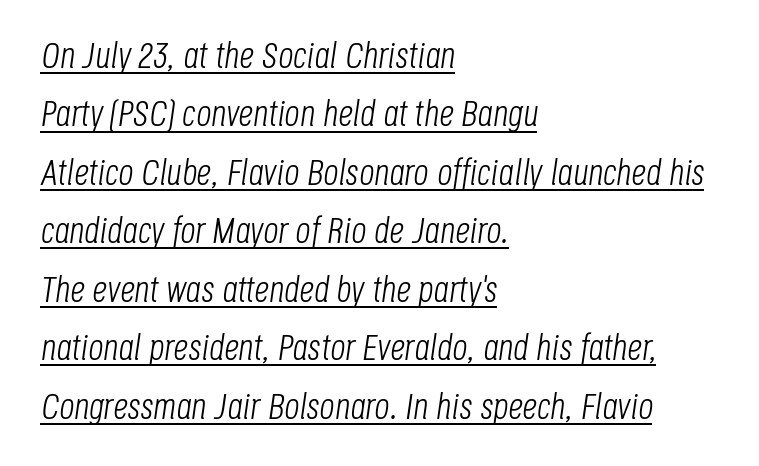
These lines are rendered in a variable-pitch font. The weight would be labelled regular, book, light, or lighter still. Reading down the column, the eye jumps a familiar distance to each next line. One-word summary of the alignment: left. There is no visible air inserted between adjacent glyphs. Slanted lettering throughout.
